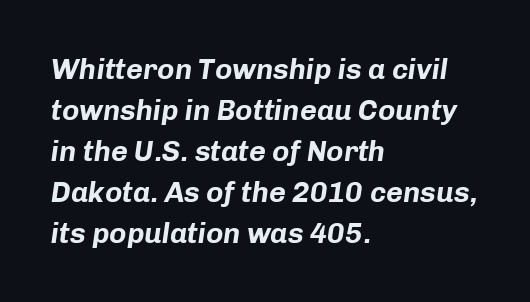
This sample keeps an unexceptional amount of space between lines. The strip under each line holds only bare page. The passage shown is typed in a proportional face where columns would drift. A classic flush-left, rag-right setting is used for this passage. These lines keep a tight, regular rhythm from letter to letter. Strokes here are thick enough to call this a true bold.
